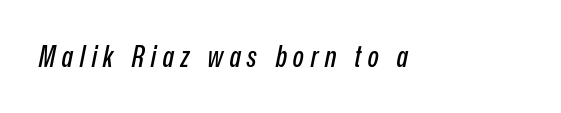
{"italic": "yes", "lean": "right", "slant_degrees": 12, "width": "condensed", "stroke_contrast": "low", "x_height": "medium", "monospaced": "no", "underline": "no", "letter_spacing": "wide", "letter_spacing_em": 0.22, "glyph_px": 29}
